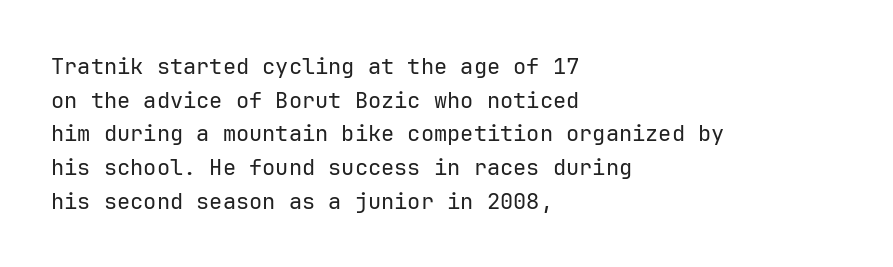
{"italic": "no", "bold": "no", "underline": "no", "align": "left", "line_spacing": "normal", "line_spacing_ratio": 1.53, "letter_spacing": "normal", "letter_spacing_em": 0.0, "glyph_px": 22}
